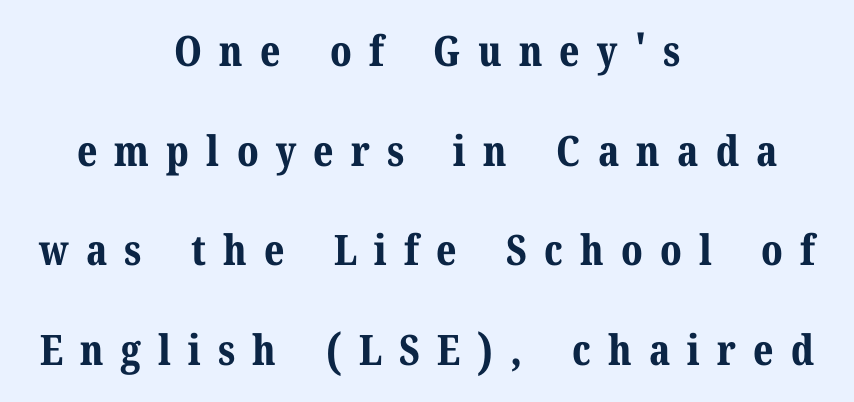
Q: Is the text bold? A: Yes.
Q: Is the text italic (slanted)? A: No, it is upright.
Q: Is the typeface a serif or a sans-serif typeface? A: Serif.
Q: Is the text underlined? A: No.
Q: How is the paragraph aligned? A: Centered.
Q: Is the spacing between letters normal or unusually wide? A: Unusually wide.
Q: Is the spacing between lines tight, normal or loose? A: Loose.
Q: Width (condensed, normal, or wide)? A: Normal.
Q: Stroke contrast? A: Medium.
Q: x-height? A: Medium.
Q: Monospaced? A: No.
